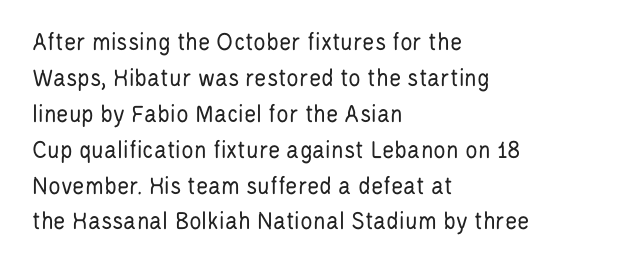
Q: Is the text bold? A: No.
Q: Is the text italic (slanted)? A: No, it is upright.
Q: Is the text underlined? A: No.
Q: How is the paragraph aligned? A: Left-aligned.
Q: Is the spacing between letters normal or unusually wide? A: Normal.
Q: Is the spacing between lines tight, normal or loose? A: Normal.
